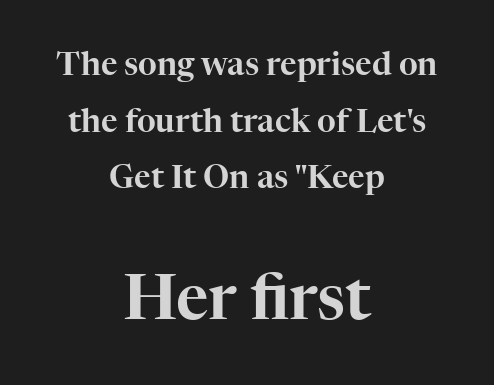
The paragraph shown floats in the horizontal middle. These lines are composed in type with serifs. Think of a printed novel: that variable character pitch is what you see here. Just letters on the line, the space beneath them empty. Size contrast runs from small at the top to large at the bottom. Letter spacing: default.
